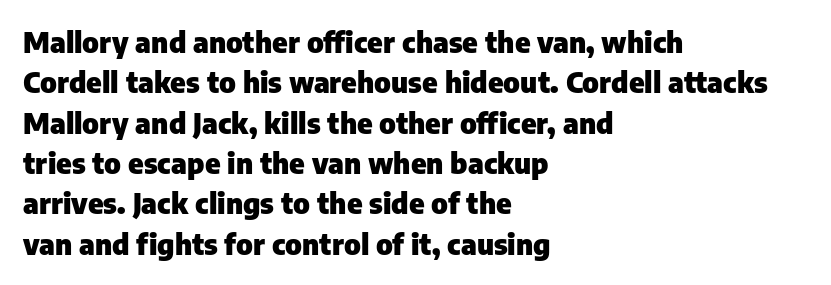
{"serif": "no", "italic": "no", "bold": "yes", "weight": "heavy", "width": "normal", "stroke_contrast": "low", "x_height": "medium", "monospaced": "no", "underline": "no", "align": "left", "line_spacing": "normal", "line_spacing_ratio": 1.39, "letter_spacing": "normal", "letter_spacing_em": 0.0, "glyph_px": 29}
